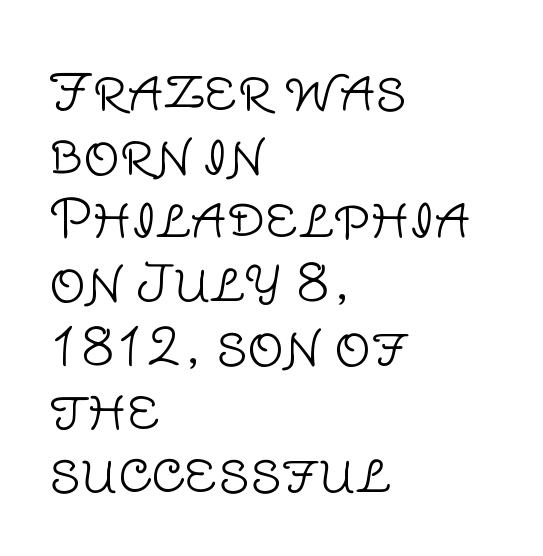
Q: Is the text bold? A: No.
Q: Is the text italic (slanted)? A: Yes.
Q: Is the typeface a serif or a sans-serif typeface? A: Sans-serif.
Q: Is the text underlined? A: No.
Q: How is the paragraph aligned? A: Left-aligned.
Q: Is the spacing between letters normal or unusually wide? A: Normal.
Q: Is the spacing between lines tight, normal or loose? A: Normal.
Q: Width (condensed, normal, or wide)? A: Normal.
Q: Stroke contrast? A: Low.
Q: x-height? A: Large.
Q: Monospaced? A: No.
